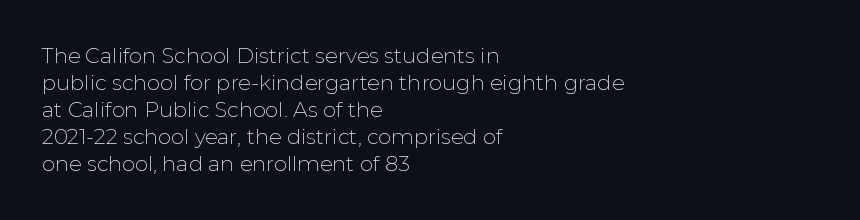
The image shows 21 px text type, upright; set left-aligned, normal line spacing (1.29x), normal letter spacing, not underlined.
